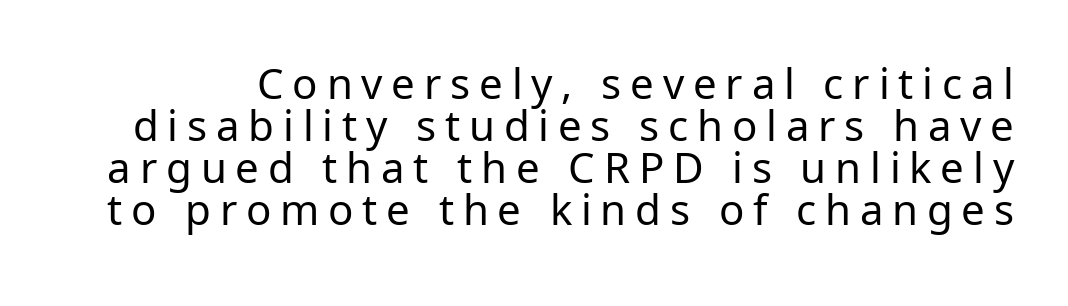
Q: Is the text bold? A: No.
Q: Is the text italic (slanted)? A: No, it is upright.
Q: Is the typeface a serif or a sans-serif typeface? A: Sans-serif.
Q: Is the text underlined? A: No.
Q: Is the spacing between letters normal or unusually wide? A: Unusually wide.
Q: Is the spacing between lines tight, normal or loose? A: Tight.
Q: Width (condensed, normal, or wide)? A: Normal.
Q: Stroke contrast? A: Low.
Q: x-height? A: Medium.
Q: Monospaced? A: No.
